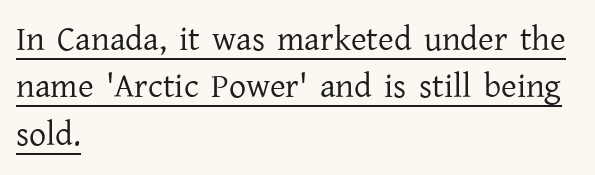
The image shows 34 px regular-weight serif type, upright; set left-aligned, normal line spacing (1.39x), normal letter spacing, underlined; low stroke contrast and a medium x-height.
